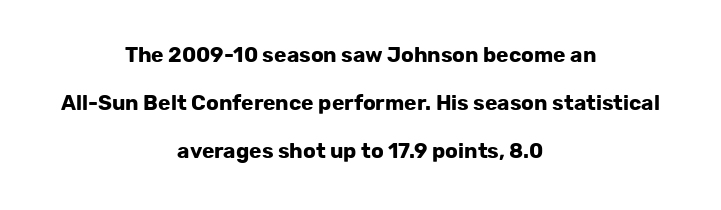
The image shows 21 px bold type, upright; set centered, loose line spacing (2.29x), normal letter spacing, not underlined.
